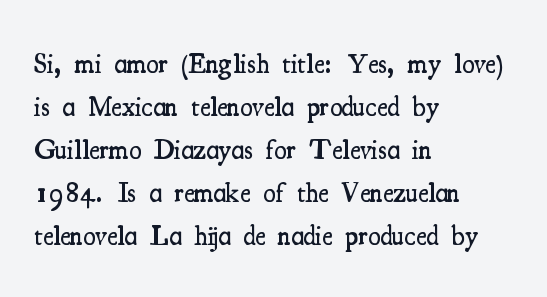
{"serif": "yes", "italic": "no", "bold": "semi", "weight": "semibold", "width": "condensed", "stroke_contrast": "medium", "x_height": "small", "monospaced": "no", "underline": "no", "align": "left", "line_spacing": "normal", "line_spacing_ratio": 1.54, "letter_spacing": "normal", "letter_spacing_em": 0.0, "glyph_px": 28}
